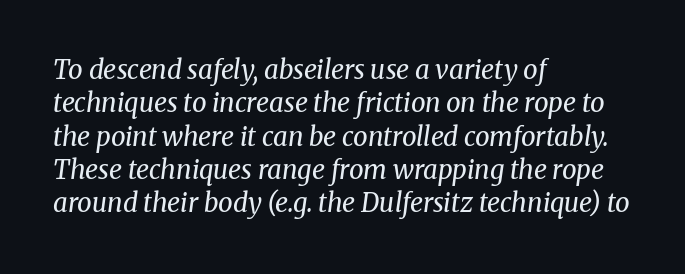
{"italic": "yes", "lean": "right", "slant_degrees": 8, "bold": "no", "underline": "no", "align": "left", "line_spacing": "normal", "line_spacing_ratio": 1.28, "letter_spacing": "normal", "letter_spacing_em": 0.0, "glyph_px": 26}
